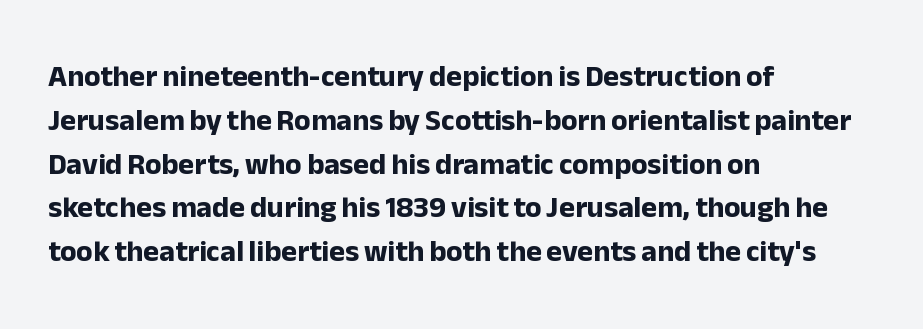
Baseline-to-baseline distance is the conventional proportion of letter height. Unlike italic type, these characters show no tilt at all. Just letters on the line, the space beneath them empty. Think of a printed novel: that variable character pitch is what you see here.
